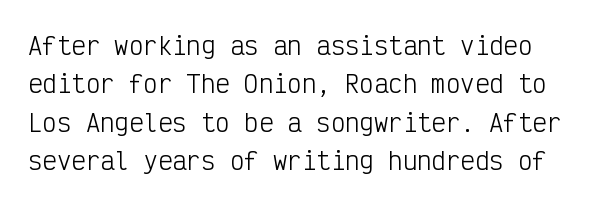
It's the straight-up-and-down kind of type. The space directly below the letters is spotless. Standard letterfit; no display-style spreading of the glyphs. The face looks like a standard text weight, possibly lighter. The line-height multiplier appears to be the usual default.
